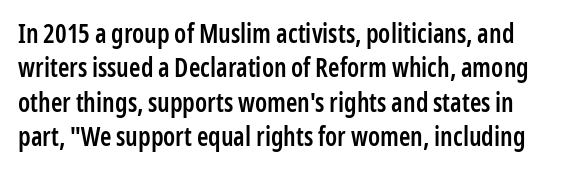
Q: Is the text bold? A: Semi-bold.
Q: Is the text italic (slanted)? A: No, it is upright.
Q: Is the text underlined? A: No.
Q: Is the spacing between letters normal or unusually wide? A: Normal.
Q: Is the spacing between lines tight, normal or loose? A: Normal.
